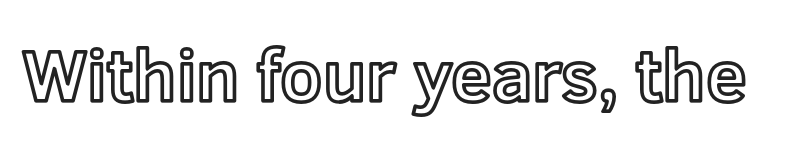
The rendering uses natural spacing where letterforms have individual widths. In terms of posture, this sample is upright. Descender tails drop into unmarked territory. Honestly, the letter spacing is just normal — you wouldn't notice it.
